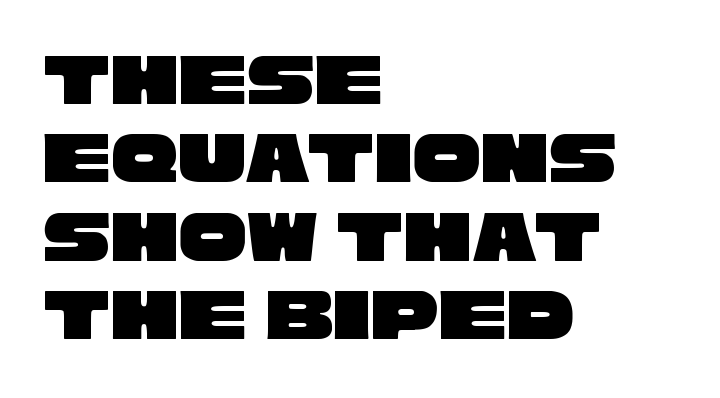
{"serif": "no", "width": "wide", "stroke_contrast": "low", "x_height": "large", "monospaced": "no", "underline": "no", "align": "left", "line_spacing": "tight", "line_spacing_ratio": 1.03, "letter_spacing": "normal", "letter_spacing_em": 0.0, "glyph_px": 76}
